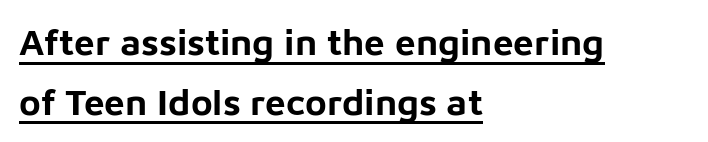
Q: Is the text bold? A: Yes.
Q: Is the text italic (slanted)? A: No, it is upright.
Q: Is the typeface a serif or a sans-serif typeface? A: Sans-serif.
Q: Is the text underlined? A: Yes.
Q: How is the paragraph aligned? A: Left-aligned.
Q: Is the spacing between letters normal or unusually wide? A: Normal.
Q: Is the spacing between lines tight, normal or loose? A: Normal.
Q: Width (condensed, normal, or wide)? A: Normal.
Q: Stroke contrast? A: Low.
Q: x-height? A: Medium.
Q: Monospaced? A: No.
